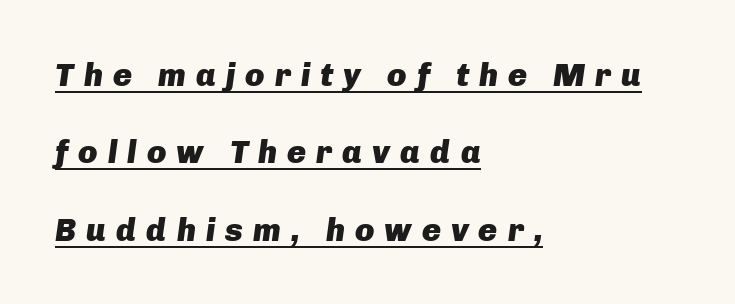
Check the space under the baseline: a stroke is drawn there. Compared with typical body copy, the letter spacing here is much looser. Leading: increased. The lettering tilts uniformly, giving the passage an italic look. Character widths vary here, with narrow letters taking less room than wide ones.
